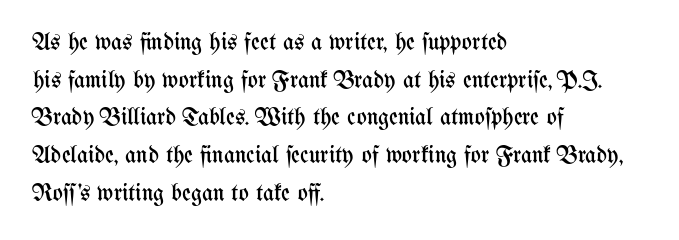
{"italic": "no", "bold": "no", "underline": "no", "align": "left", "line_spacing": "normal", "line_spacing_ratio": 1.57, "letter_spacing": "normal", "letter_spacing_em": 0.0, "glyph_px": 24}
